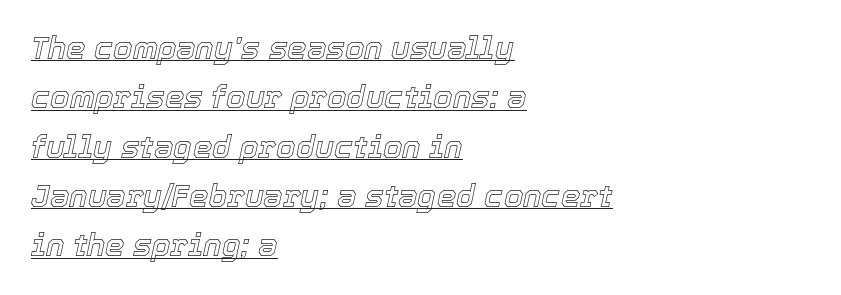
The rendering anchors every line to the left-hand side. Proportional: the letters do not fall into vertical columns. The passage shown is underscored from start to finish. Tracking value appears to be zero — textbook default spacing.
